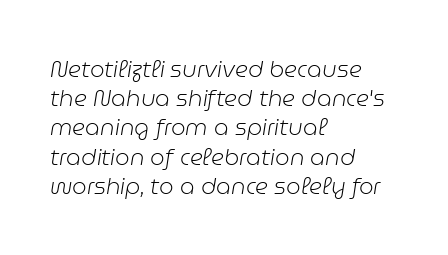
Line starts are locked; line ends wander. Letters rest on an invisible, unmarked baseline. Between one letter and the next there's only the usual sliver of space. The letters are slanted; this is an italic face. Leading matches the norm, producing a regular column.
